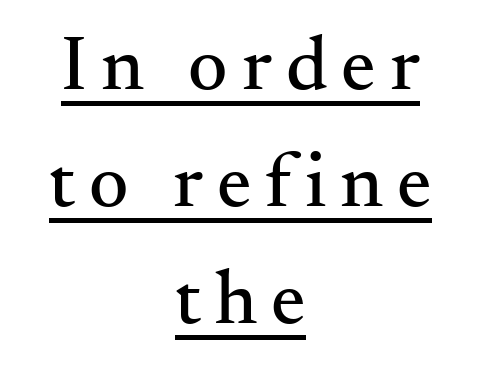
Q: Is the text italic (slanted)? A: No, it is upright.
Q: Is the typeface a serif or a sans-serif typeface? A: Serif.
Q: Is the text underlined? A: Yes.
Q: How is the paragraph aligned? A: Centered.
Q: Is the spacing between lines tight, normal or loose? A: Normal.
Q: Width (condensed, normal, or wide)? A: Normal.
Q: Stroke contrast? A: Medium.
Q: x-height? A: Small.
Q: Monospaced? A: No.
